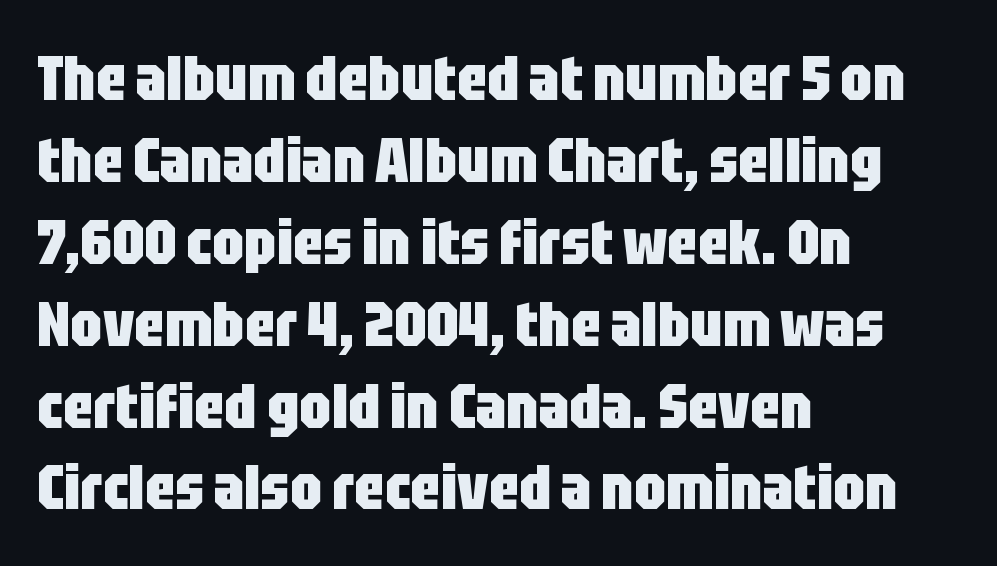
Q: Is the text bold? A: Yes.
Q: Is the text italic (slanted)? A: No, it is upright.
Q: Is the typeface a serif or a sans-serif typeface? A: Sans-serif.
Q: Is the text underlined? A: No.
Q: How is the paragraph aligned? A: Left-aligned.
Q: Is the spacing between letters normal or unusually wide? A: Normal.
Q: Is the spacing between lines tight, normal or loose? A: Normal.
Q: Width (condensed, normal, or wide)? A: Condensed.
Q: Stroke contrast? A: Low.
Q: x-height? A: Large.
Q: Monospaced? A: No.
